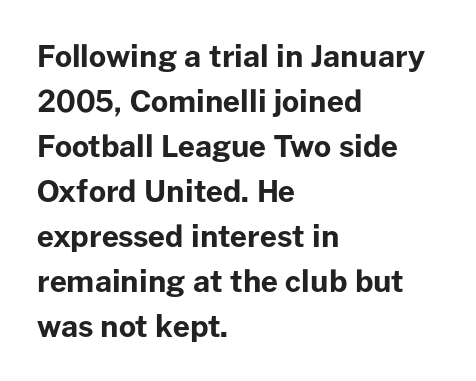
Any mark beneath the type? The region is blank. This is sans-serif lettering, the kind often seen on screens and signage. A dark, heavy texture on the line: the type is bold. The letterforms sit shoulder to shoulder at normal distance.
